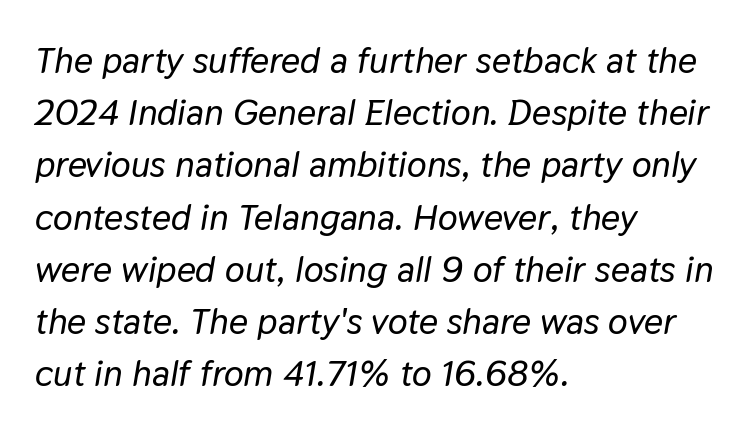
Q: Is the text italic (slanted)? A: Yes, it leans right by about 9 degrees.
Q: Is the text underlined? A: No.
Q: How is the paragraph aligned? A: Left-aligned.
Q: Is the spacing between letters normal or unusually wide? A: Normal.
Q: Is the spacing between lines tight, normal or loose? A: Normal.
Q: Width (condensed, normal, or wide)? A: Normal.
Q: Stroke contrast? A: Low.
Q: x-height? A: Medium.
Q: Monospaced? A: No.
